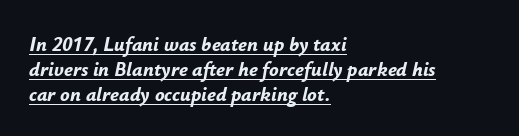
{"italic": "yes", "lean": "right", "slant_degrees": 12, "bold": "yes", "underline": "yes", "align": "left", "line_spacing_ratio": 1.24, "letter_spacing": "normal", "letter_spacing_em": 0.0, "glyph_px": 20}
